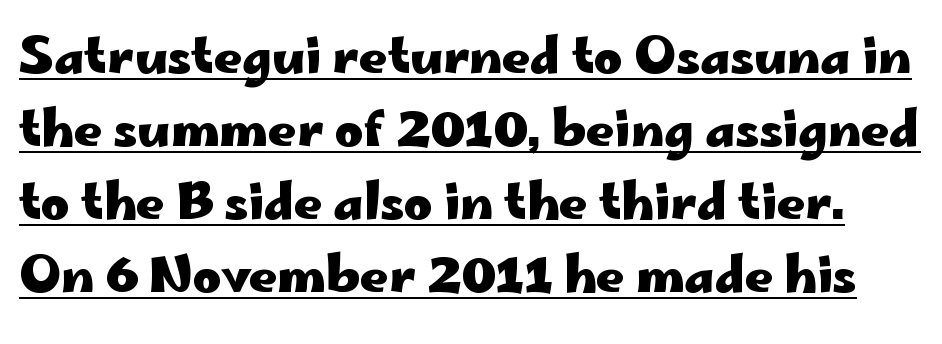
Successive baselines arrive at the customary interval. Ascenders rise straight up at ninety degrees. The letters are bold, with thick, heavy strokes. Here the glyphs are tracked normally, forming tight word shapes. Underlining? Definitely there.
